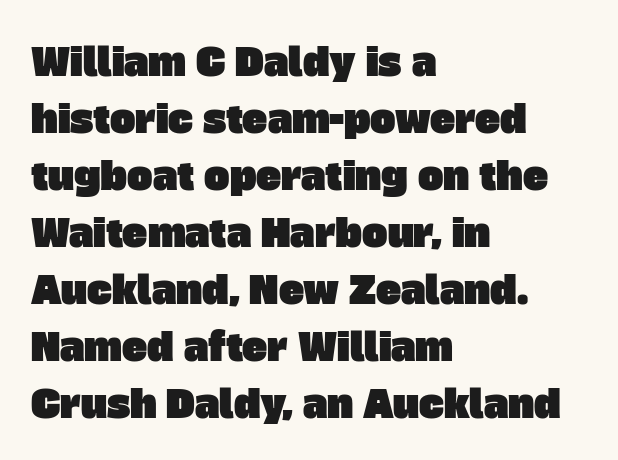
The image shows 38 px sans-serif type; set left-aligned, normal line spacing (1.5x), normal letter spacing, not underlined; low stroke contrast and a large x-height.
